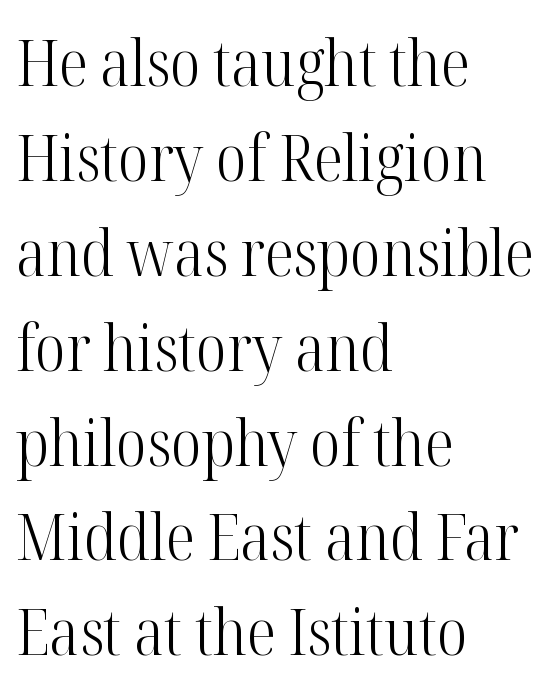
Q: Is the text bold? A: No.
Q: Is the text italic (slanted)? A: No, it is upright.
Q: Is the typeface a serif or a sans-serif typeface? A: Serif.
Q: Is the text underlined? A: No.
Q: How is the paragraph aligned? A: Left-aligned.
Q: Is the spacing between letters normal or unusually wide? A: Normal.
Q: Is the spacing between lines tight, normal or loose? A: Normal.
Q: Width (condensed, normal, or wide)? A: Condensed.
Q: Stroke contrast? A: High.
Q: x-height? A: Medium.
Q: Monospaced? A: No.
